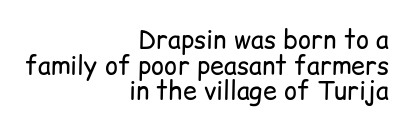
{"italic": "no", "bold": "no", "underline": "no", "align": "right", "line_spacing": "tight", "line_spacing_ratio": 1.03, "letter_spacing": "normal", "letter_spacing_em": 0.0, "glyph_px": 25}
